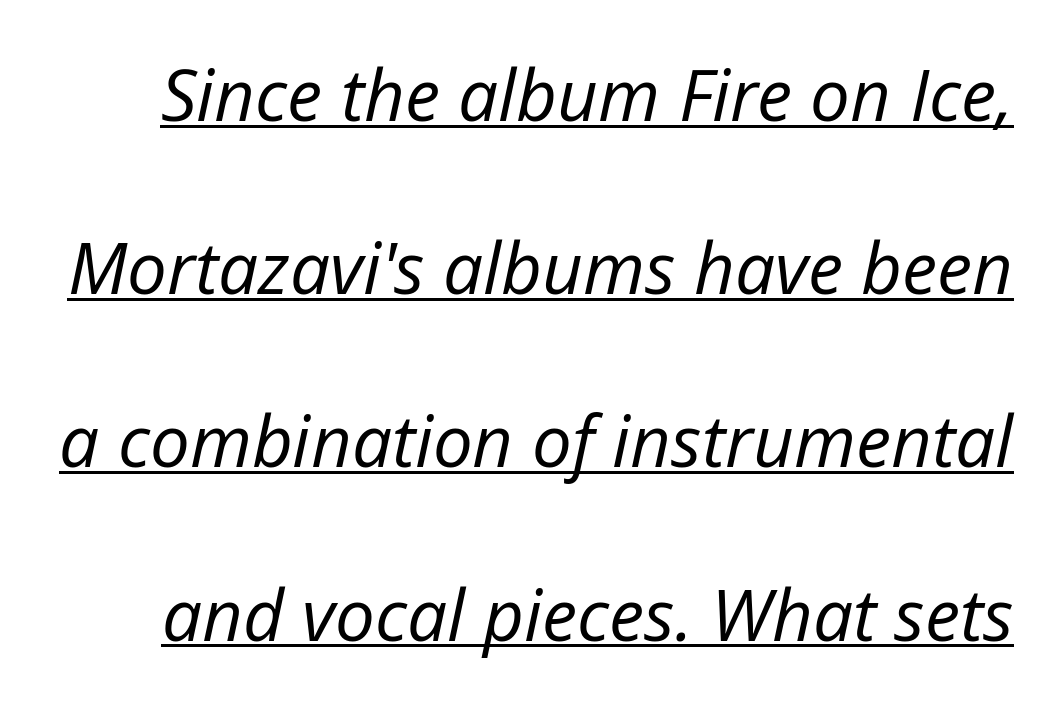
Q: Is the text bold? A: No.
Q: Is the text italic (slanted)? A: Yes, it leans right by about 12 degrees.
Q: Is the text underlined? A: Yes.
Q: Is the spacing between letters normal or unusually wide? A: Normal.
Q: Is the spacing between lines tight, normal or loose? A: Loose.
Q: Width (condensed, normal, or wide)? A: Normal.
Q: Stroke contrast? A: Low.
Q: x-height? A: Medium.
Q: Monospaced? A: No.
